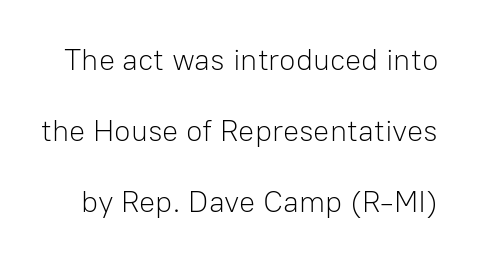
The image shows 30 px light sans-serif type, upright; set loose line spacing (2.36x), normal letter spacing, not underlined; low stroke contrast and a medium x-height.
